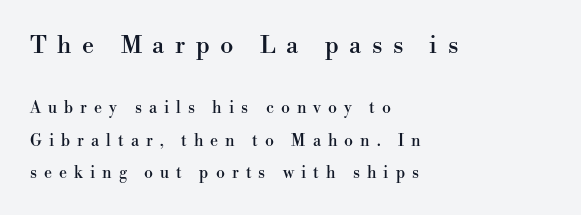
The image shows 24 px text type, upright; set left-aligned, loose line spacing (2.04x), unusually wide letter spacing (+0.44 em), not underlined; the first (top) block is 1.5x larger.
